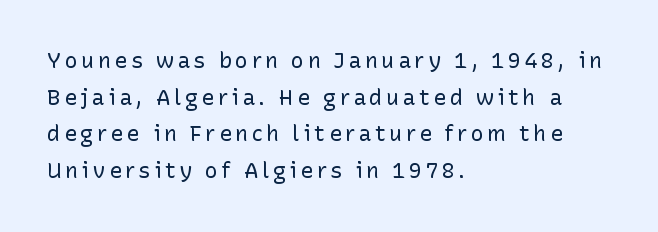
In terms of leading, this rendering sits right in the middle. The string is rendered with underlining switched off. Quick note: not italic, upright. Weight: not bold — regular or lighter. Left-aligned paragraph, ragged on the right.
